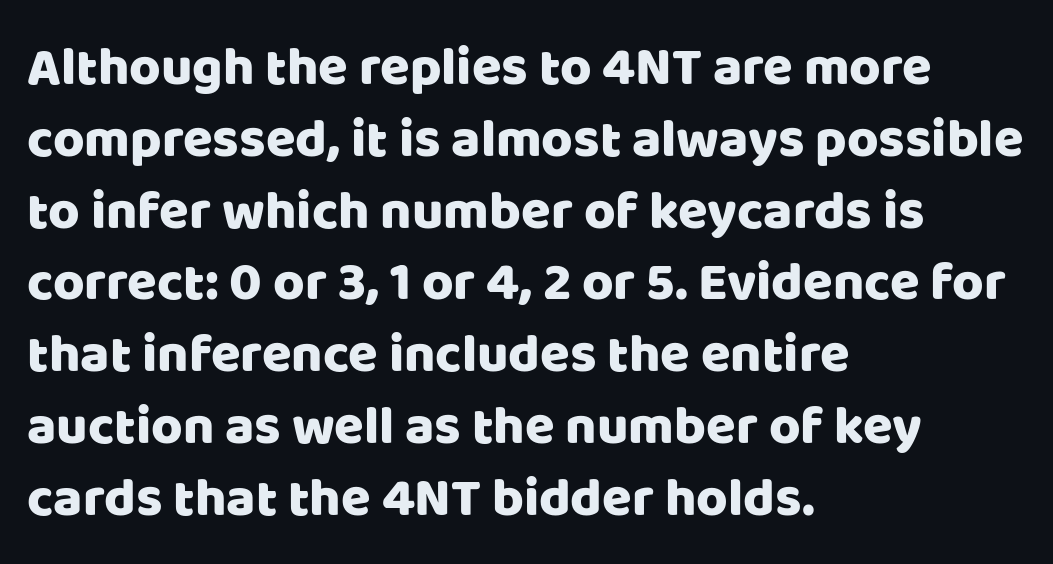
{"serif": "no", "italic": "no", "width": "normal", "stroke_contrast": "low", "x_height": "large", "monospaced": "no", "underline": "no", "align": "left", "line_spacing": "normal", "line_spacing_ratio": 1.33, "letter_spacing": "normal", "letter_spacing_em": 0.0, "glyph_px": 54}
